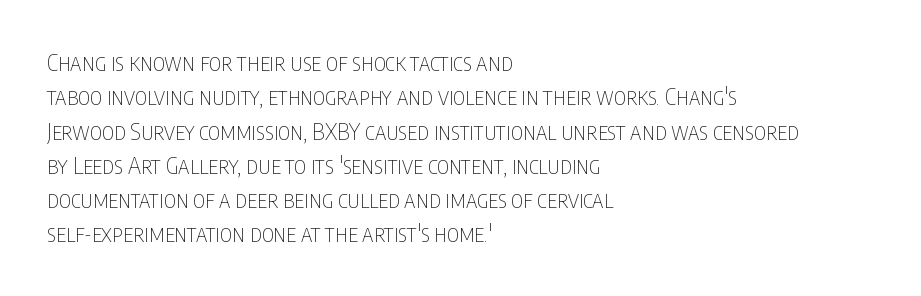
The vertical gap from one line to the next is medium. These lines were composed using upright roman letters. Horizontal alignment here is leftward, the default for most running prose. The gaps between neighbouring characters are ordinary and unremarkable. Weight: regular or lighter.
